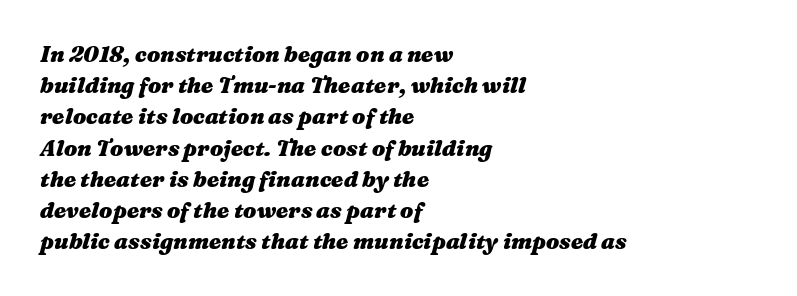
The image shows 22 px bold type, italic (leaning right); set left-aligned, normal line spacing (1.42x), normal letter spacing, not underlined.
